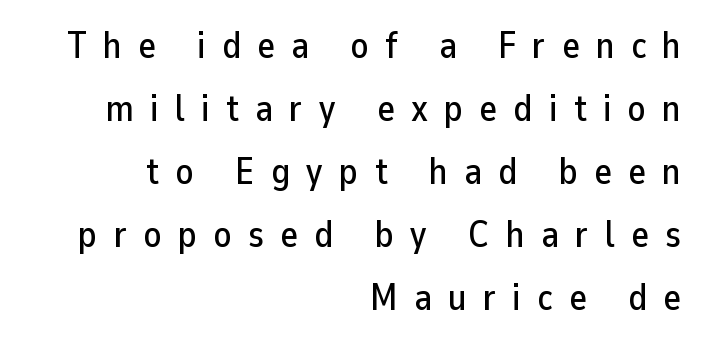
The image shows 37 px sans-serif type, upright; set right-aligned, normal line spacing (1.7x), unusually wide letter spacing (+0.44 em), not underlined; low stroke contrast and a medium x-height.
